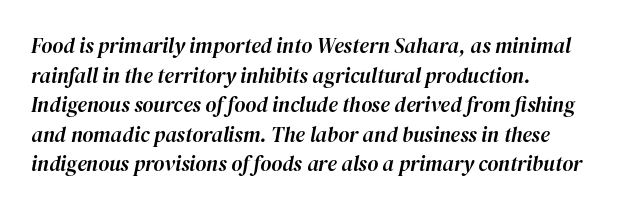
Q: Is the text italic (slanted)? A: Yes, it leans right by about 12 degrees.
Q: Is the text underlined? A: No.
Q: How is the paragraph aligned? A: Left-aligned.
Q: Is the spacing between letters normal or unusually wide? A: Normal.
Q: Is the spacing between lines tight, normal or loose? A: Normal.
